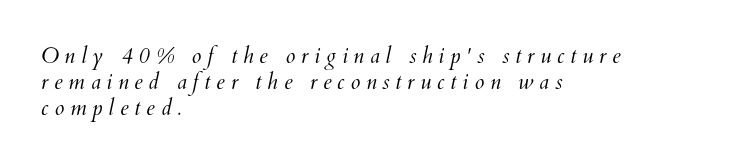
Q: Is the text bold? A: No.
Q: Is the text underlined? A: No.
Q: How is the paragraph aligned? A: Left-aligned.
Q: Is the spacing between letters normal or unusually wide? A: Unusually wide.
